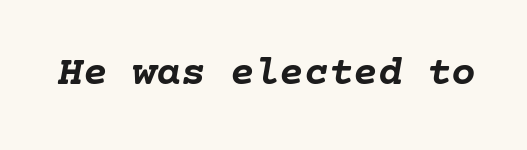
{"italic": "yes", "lean": "right", "slant_degrees": 10, "bold": "yes", "weight": "semibold", "width": "normal", "stroke_contrast": "low", "x_height": "medium", "underline": "no", "letter_spacing": "normal", "letter_spacing_em": 0.0, "glyph_px": 41}
